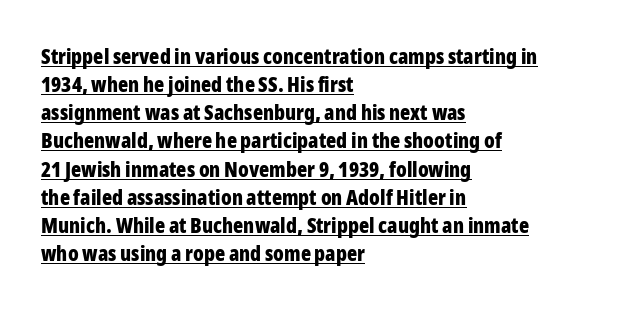
The image shows 21 px bold type, upright; set left-aligned, normal line spacing (1.34x), normal letter spacing, underlined.
